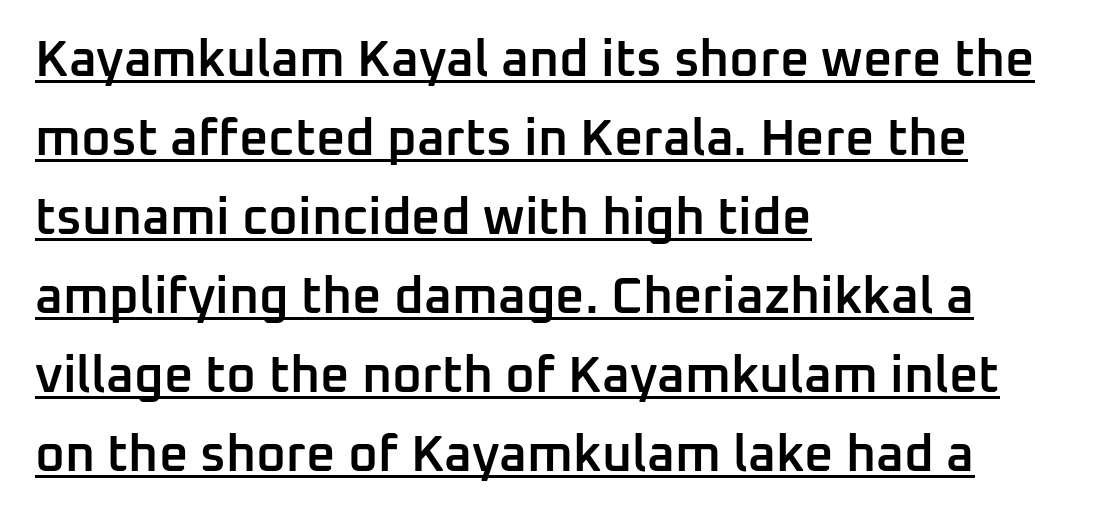
Q: Is the text bold? A: Semi-bold.
Q: Is the text italic (slanted)? A: No, it is upright.
Q: Is the typeface a serif or a sans-serif typeface? A: Sans-serif.
Q: Is the text underlined? A: Yes.
Q: How is the paragraph aligned? A: Left-aligned.
Q: Is the spacing between letters normal or unusually wide? A: Normal.
Q: Is the spacing between lines tight, normal or loose? A: Normal.
Q: Width (condensed, normal, or wide)? A: Normal.
Q: Stroke contrast? A: Low.
Q: x-height? A: Medium.
Q: Monospaced? A: No.
